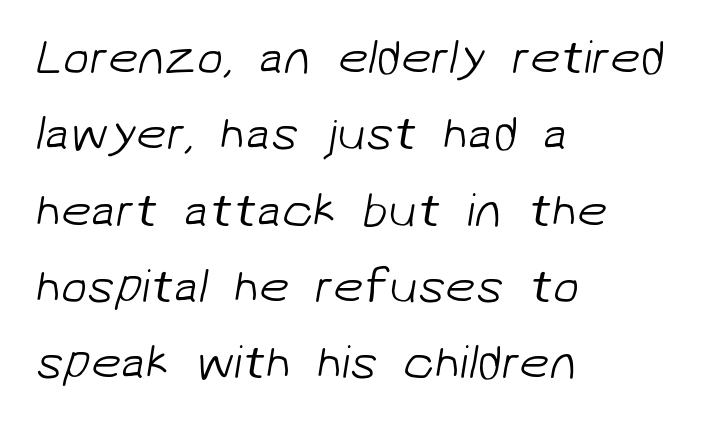
Here the glyphs are tracked normally, forming tight word shapes. Check under the words: just untouched page. One-word summary of the alignment: left. If you measured baseline to baseline, you'd find a middling distance. This rendering employs a face without finishing strokes, i.e., a sans-serif. These lines are rendered in a variable-pitch font.
